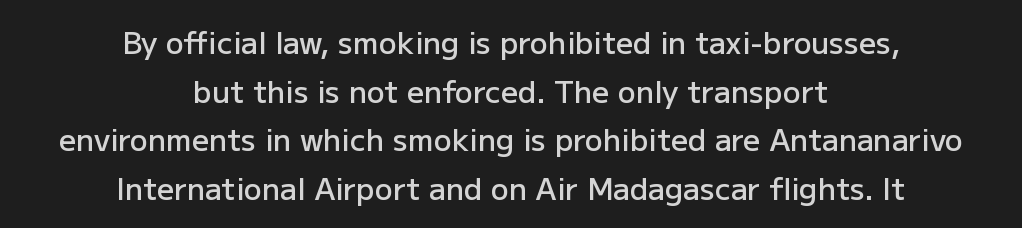
Stroke thickness is moderately raised; the sample reads as semibold. The letters stand straight up with perfectly vertical stems. Successive baselines arrive at the customary interval. The line texture is even and compact thanks to regular tracking. Letters rest on an invisible, unmarked baseline. The rendering uses natural spacing where letterforms have individual widths.
